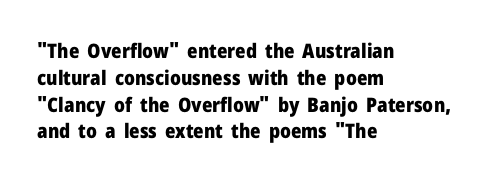
Q: Is the text bold? A: Yes.
Q: Is the text italic (slanted)? A: No, it is upright.
Q: Is the text underlined? A: No.
Q: How is the paragraph aligned? A: Left-aligned.
Q: Is the spacing between letters normal or unusually wide? A: Normal.
Q: Is the spacing between lines tight, normal or loose? A: Normal.
